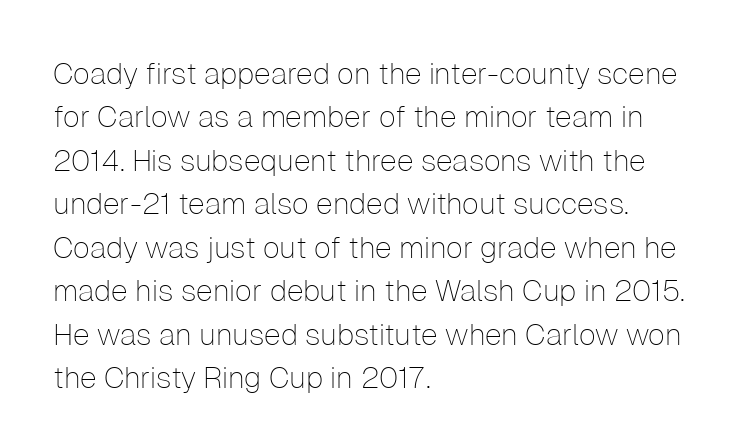
No italicization has been applied; the sample stays upright. Anything drawn beneath the words? Only blank space. Character widths vary here, with narrow letters taking less room than wide ones. This rendering leaves character spacing at its baseline value.
